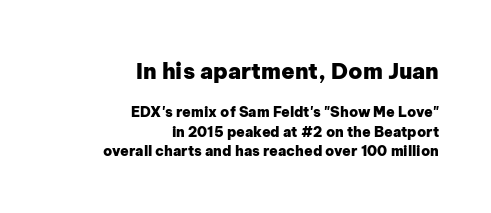
Size hierarchy here favors the leading block over the trailing one. Descenders are the only things crossing below the line. Summary of weight: heavy, a full bold. In terms of leading, this rendering sits right in the middle. Is the block centered? No — it sits flush against the right margin. No italicization has been applied; the sample stays upright.
